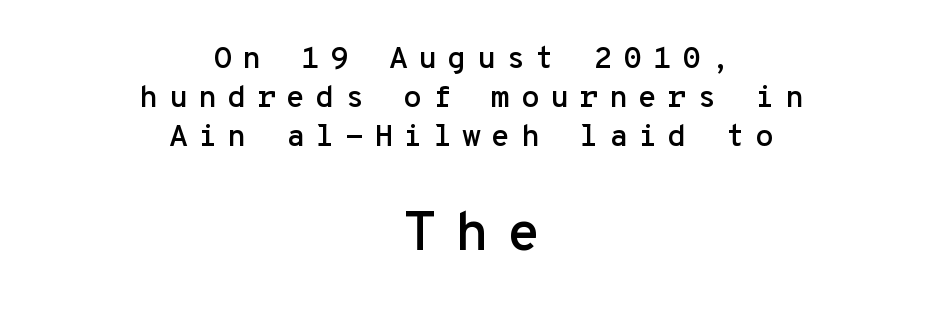
Students, note that the glyphs here are deliberately spaced far apart. Ordinary non-slanted type is in use. If you folded the block vertically in half, each line would mirror itself in length. Caption: upper text group reduced, lower text group enlarged. Monospaced: the letters line up in strict vertical columns.
